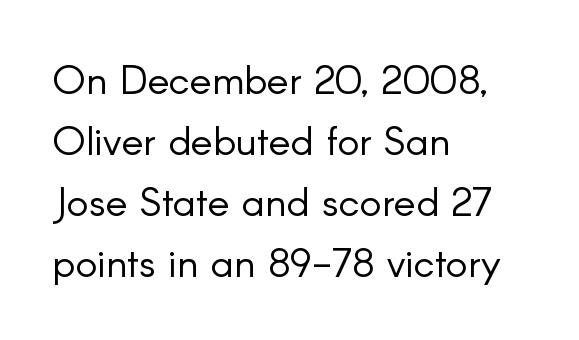
{"serif": "no", "italic": "no", "bold": "no", "weight": "light", "width": "normal", "stroke_contrast": "low", "x_height": "small", "monospaced": "no", "underline": "no", "align": "left", "line_spacing": "normal", "line_spacing_ratio": 1.49, "letter_spacing": "normal", "letter_spacing_em": 0.0, "glyph_px": 41}
